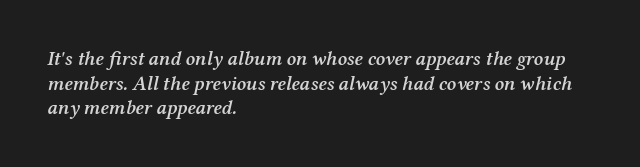
The image shows 20 px text type, italic (leaning right); set left-aligned, line spacing 1.23x, normal letter spacing, not underlined.
